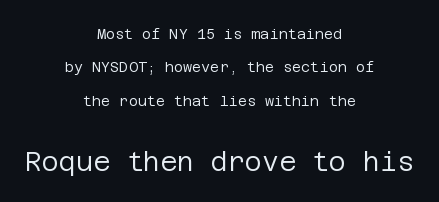
Q: Is the text bold? A: No.
Q: Is the text italic (slanted)? A: No, it is upright.
Q: Is the text underlined? A: No.
Q: How is the paragraph aligned? A: Centered.
Q: Is the spacing between letters normal or unusually wide? A: Normal.
Q: Is the spacing between lines tight, normal or loose? A: Loose.
Q: Which block of text is set in a larger size, the first (top) or the second (bottom)? A: The second (bottom) one.
